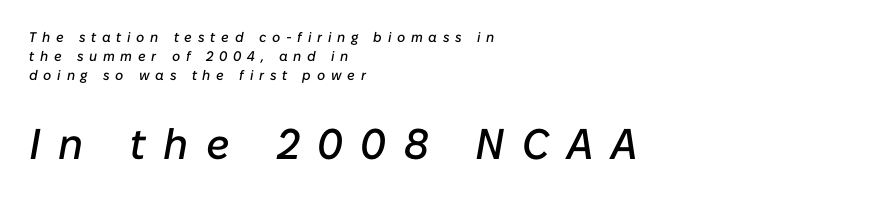
{"italic": "yes", "lean": "right", "slant_degrees": 10, "width": "normal", "stroke_contrast": "low", "x_height": "medium", "monospaced": "no", "underline": "no", "align": "left", "line_spacing": "normal", "line_spacing_ratio": 1.35, "letter_spacing": "wide", "letter_spacing_em": 0.41, "larger_block": "second", "size_ratio": 3.07, "glyph_px": 43}
